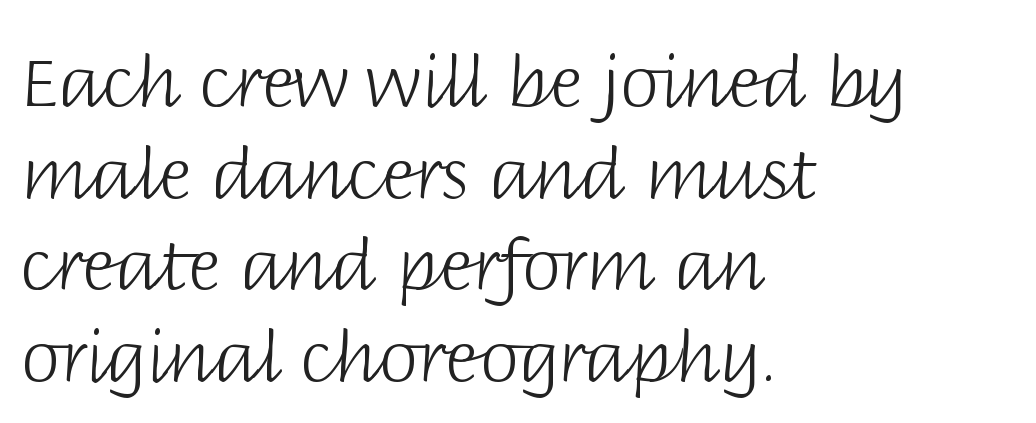
{"serif": "no", "italic": "no", "bold": "no", "weight": "light", "width": "normal", "stroke_contrast": "low", "x_height": "large", "monospaced": "no", "underline": "no", "align": "left", "line_spacing": "normal", "line_spacing_ratio": 1.29, "letter_spacing": "normal", "letter_spacing_em": 0.0, "glyph_px": 71}
